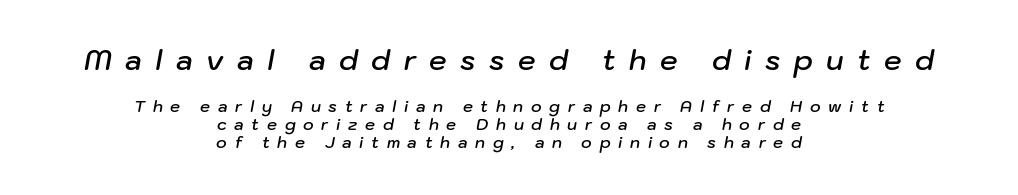
{"italic": "yes", "lean": "right", "slant_degrees": 10, "bold": "semi", "weight": "semibold", "width": "normal", "stroke_contrast": "low", "x_height": "medium", "monospaced": "no", "underline": "no", "align": "center", "line_spacing": "tight", "line_spacing_ratio": 1.13, "letter_spacing": "wide", "letter_spacing_em": 0.48, "larger_block": "first", "size_ratio": 1.75, "glyph_px": 28}
